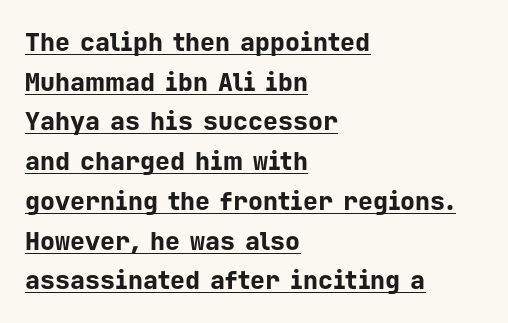
The image shows 25 px bold type, upright; set left-aligned, normal line spacing (1.59x), normal letter spacing, underlined.
